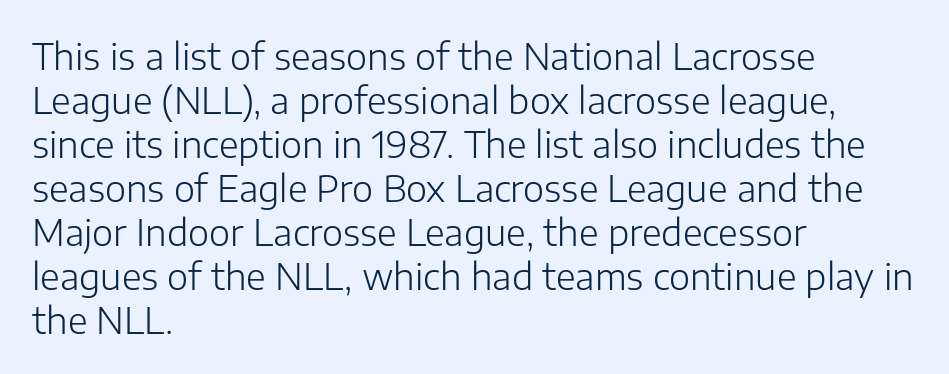
The image shows 36 px light sans-serif type, upright; set left-aligned, line spacing 1.22x, normal letter spacing, not underlined; low stroke contrast and a medium x-height.
